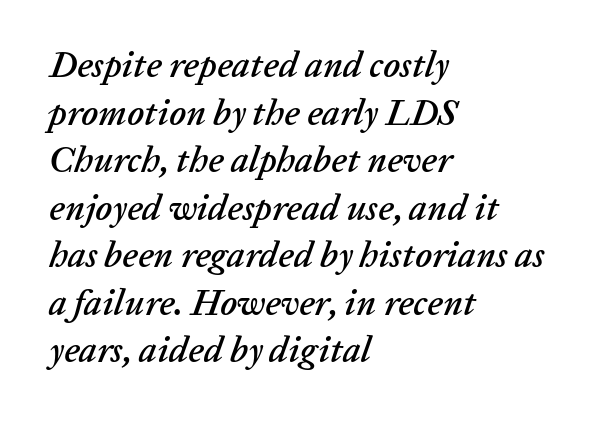
Q: Is the text italic (slanted)? A: Yes, it leans right by about 20 degrees.
Q: Is the text underlined? A: No.
Q: How is the paragraph aligned? A: Left-aligned.
Q: Is the spacing between letters normal or unusually wide? A: Normal.
Q: Is the spacing between lines tight, normal or loose? A: Normal.
Q: Width (condensed, normal, or wide)? A: Normal.
Q: Stroke contrast? A: Low.
Q: x-height? A: Medium.
Q: Monospaced? A: No.
